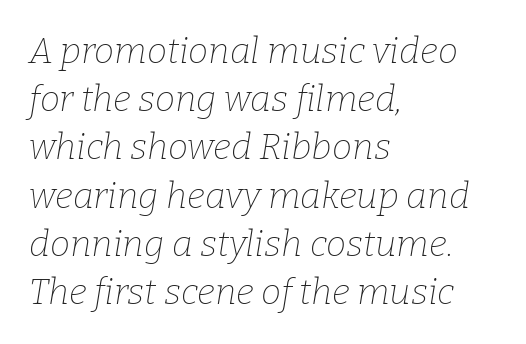
The image shows 36 px thin serif type, italic (leaning right); set left-aligned, normal line spacing (1.34x), normal letter spacing, not underlined; low stroke contrast and a medium x-height.
